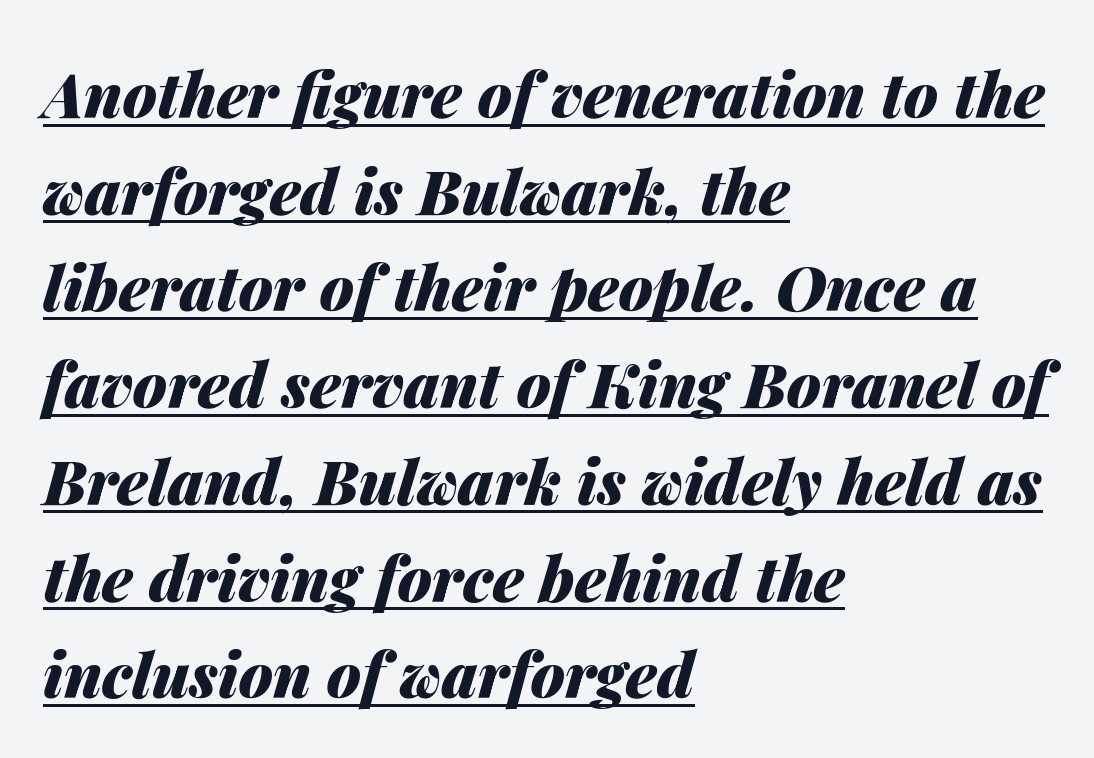
Characters are canted at an angle relative to the baseline's perpendicular. Is this a fixed-width face? No — the glyphs have proportional, varying widths. A rule runs beneath these lines of type. Between one letter and the next there's only the usual sliver of space. Typeset ragged right — the left edge is the straight one.
